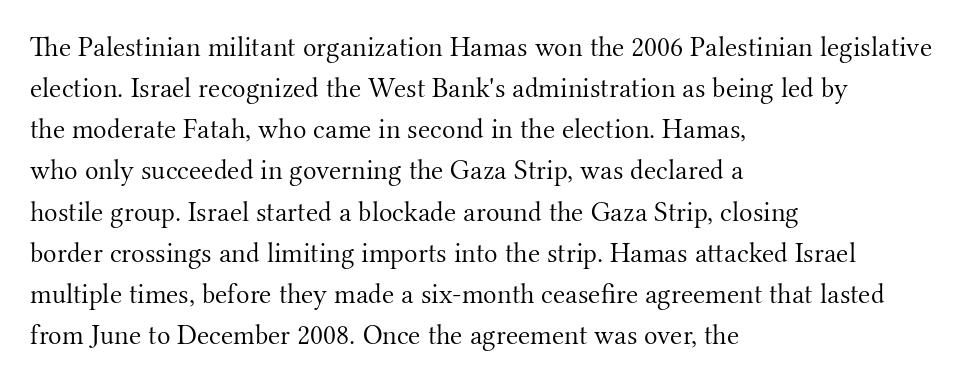
Q: Is the text bold? A: No.
Q: Is the text italic (slanted)? A: No, it is upright.
Q: Is the typeface a serif or a sans-serif typeface? A: Serif.
Q: Is the text underlined? A: No.
Q: How is the paragraph aligned? A: Left-aligned.
Q: Is the spacing between letters normal or unusually wide? A: Normal.
Q: Is the spacing between lines tight, normal or loose? A: Normal.
Q: Width (condensed, normal, or wide)? A: Normal.
Q: Stroke contrast? A: Medium.
Q: x-height? A: Small.
Q: Monospaced? A: No.
